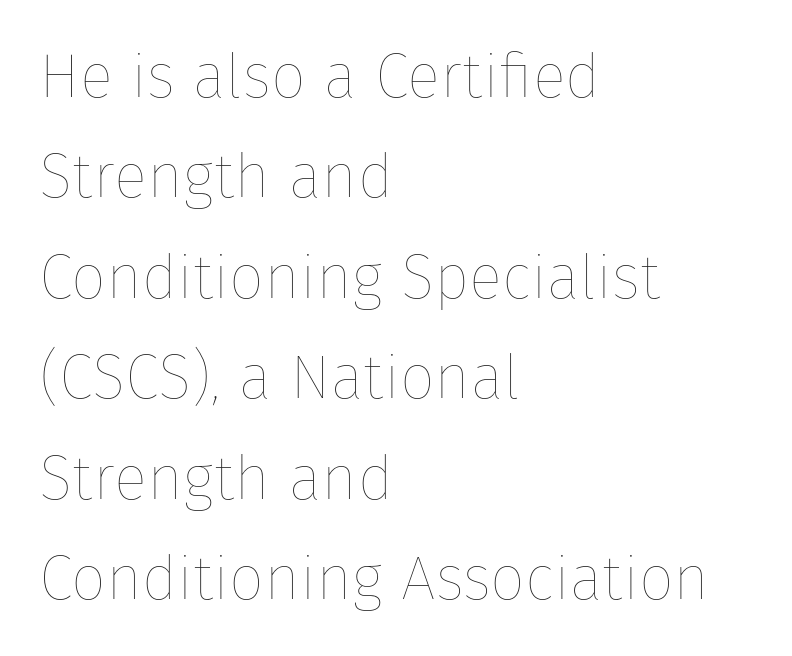
Q: Is the text bold? A: No.
Q: Is the text italic (slanted)? A: No, it is upright.
Q: Is the text underlined? A: No.
Q: How is the paragraph aligned? A: Left-aligned.
Q: Is the spacing between letters normal or unusually wide? A: Normal.
Q: Is the spacing between lines tight, normal or loose? A: Normal.
Q: Width (condensed, normal, or wide)? A: Normal.
Q: Stroke contrast? A: Low.
Q: x-height? A: Medium.
Q: Monospaced? A: No.
